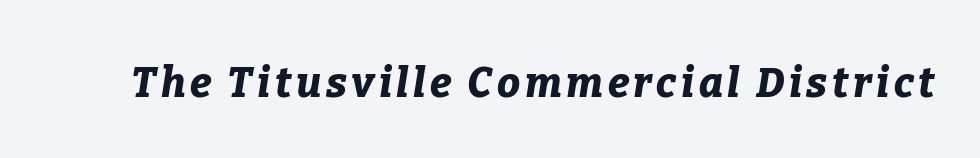
{"italic": "yes", "lean": "right", "slant_degrees": 9, "bold": "yes", "weight": "bold", "width": "normal", "stroke_contrast": "low", "x_height": "medium", "monospaced": "no", "underline": "no", "glyph_px": 41}
